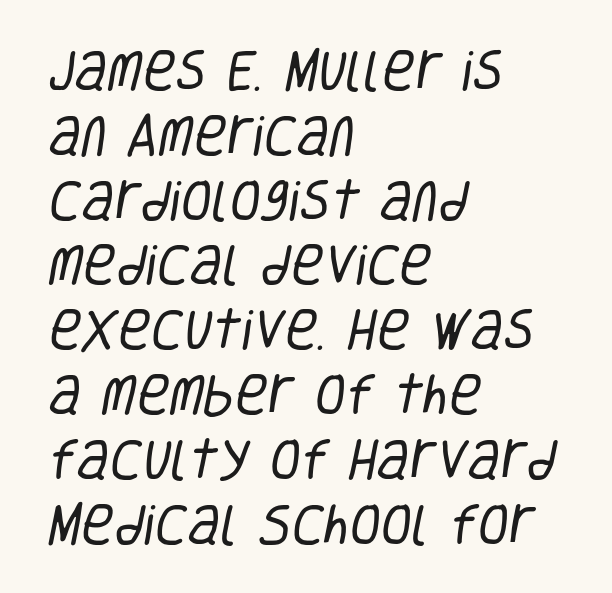
Compared with a centered layout, this one pins lines to the left instead. Proportional: the letters do not fall into vertical columns. The letters sit at their default tracking, neither squeezed nor spread. Font category for this specimen: sans-serif.
